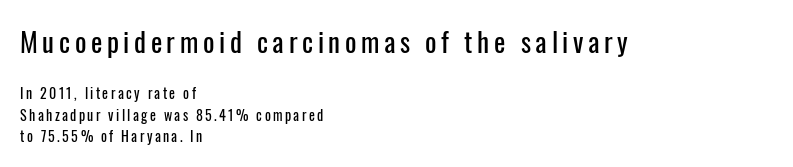
Q: Is the text italic (slanted)? A: No, it is upright.
Q: Is the text underlined? A: No.
Q: How is the paragraph aligned? A: Left-aligned.
Q: Is the spacing between lines tight, normal or loose? A: Normal.
Q: Which block of text is set in a larger size, the first (top) or the second (bottom)? A: The first (top) one.
